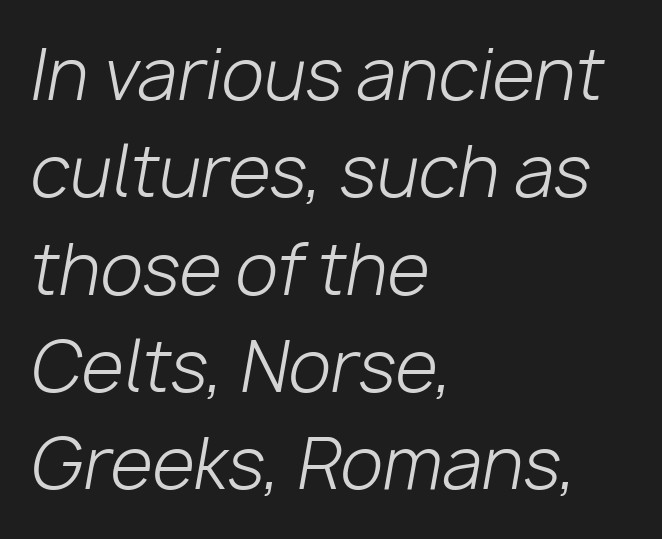
The zone under the glyphs is completely vacant. A normal amount of white space separates one row of letters from the next. This rendering leaves character spacing at its baseline value. The passage is arranged the way most books set body copy — flush left. The passage shown is typed in a proportional face where columns would drift.
